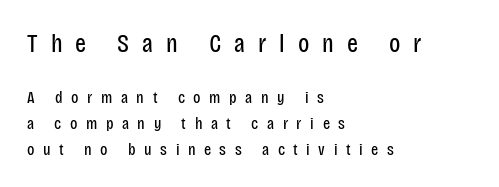
Q: Is the text bold? A: No.
Q: Is the text italic (slanted)? A: No, it is upright.
Q: Is the text underlined? A: No.
Q: How is the paragraph aligned? A: Left-aligned.
Q: Is the spacing between letters normal or unusually wide? A: Unusually wide.
Q: Is the spacing between lines tight, normal or loose? A: Normal.
Q: Which block of text is set in a larger size, the first (top) or the second (bottom)? A: The first (top) one.
